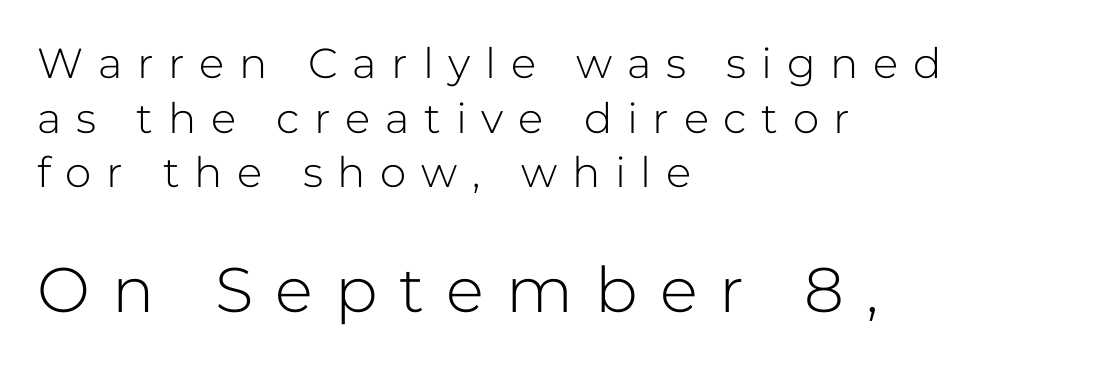
Q: Is the text bold? A: No.
Q: Is the text italic (slanted)? A: No, it is upright.
Q: Is the typeface a serif or a sans-serif typeface? A: Sans-serif.
Q: Is the text underlined? A: No.
Q: How is the paragraph aligned? A: Left-aligned.
Q: Is the spacing between letters normal or unusually wide? A: Unusually wide.
Q: Is the spacing between lines tight, normal or loose? A: Normal.
Q: Which block of text is set in a larger size, the first (top) or the second (bottom)? A: The second (bottom) one.
Q: Width (condensed, normal, or wide)? A: Normal.
Q: Stroke contrast? A: Low.
Q: x-height? A: Medium.
Q: Monospaced? A: No.
